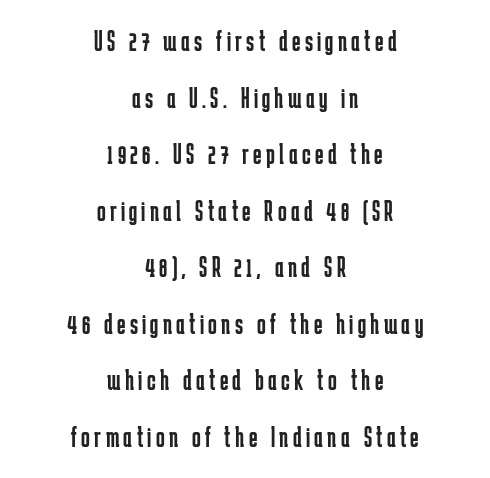
{"serif": "no", "italic": "no", "bold": "no", "weight": "regular", "width": "condensed", "stroke_contrast": "low", "x_height": "medium", "monospaced": "no", "underline": "no", "align": "center", "line_spacing": "loose", "line_spacing_ratio": 1.95, "glyph_px": 29}
